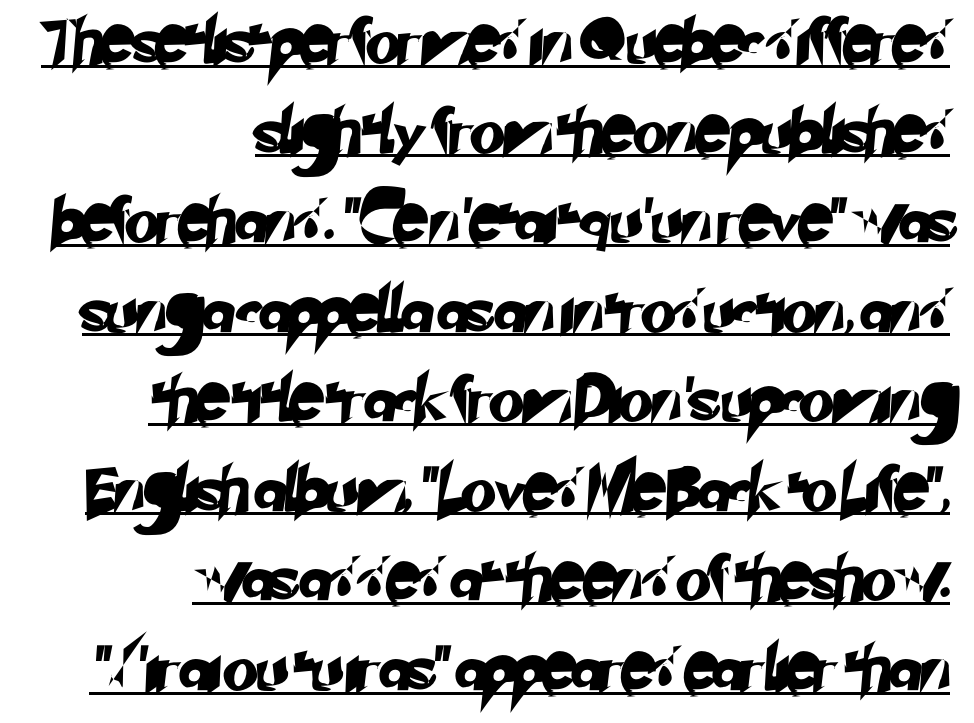
Q: Is the typeface a serif or a sans-serif typeface? A: Sans-serif.
Q: Is the text underlined? A: Yes.
Q: How is the paragraph aligned? A: Right-aligned.
Q: Is the spacing between letters normal or unusually wide? A: Normal.
Q: Is the spacing between lines tight, normal or loose? A: Loose.
Q: Width (condensed, normal, or wide)? A: Normal.
Q: Stroke contrast? A: Low.
Q: x-height? A: Small.
Q: Monospaced? A: No.
